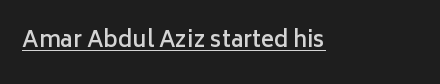
The image shows 22 px text type, upright; set normal letter spacing, underlined.
